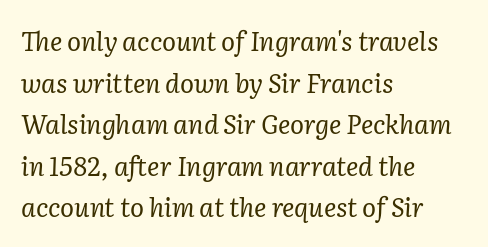
The image shows 26 px text type, italic (leaning right); set left-aligned, normal line spacing (1.6x), normal letter spacing, not underlined.
